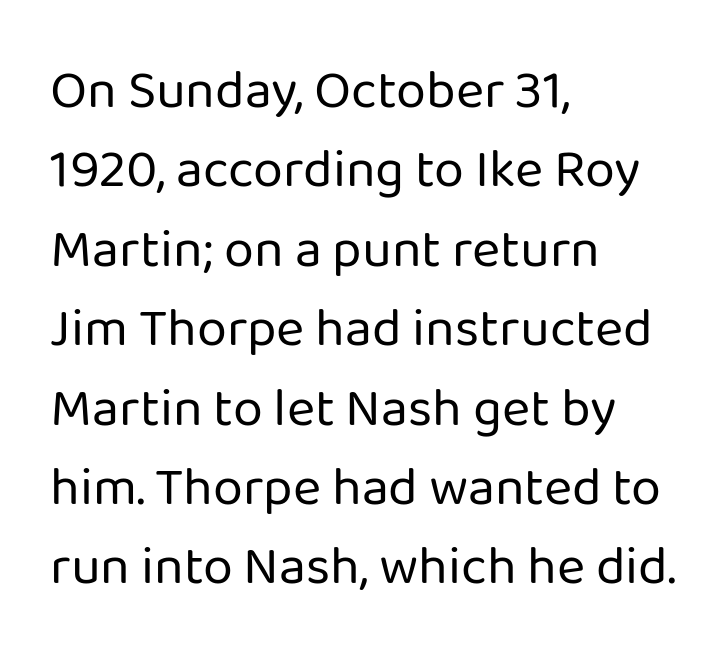
Nothing sits at the stroke ends, so this counts as sans-serif. The line texture is even and compact thanks to regular tracking. The rendering uses natural spacing where letterforms have individual widths. If you measured baseline to baseline, you'd find a middling distance. The rag falls on the right side of this text block.
